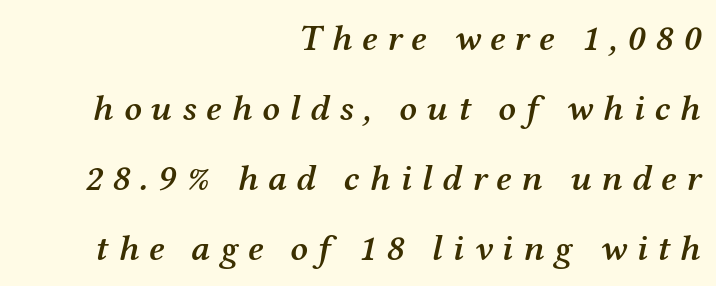
{"serif": "yes", "italic": "yes", "lean": "right", "slant_degrees": 12, "bold": "semi", "weight": "semibold", "width": "normal", "stroke_contrast": "medium", "x_height": "medium", "monospaced": "no", "underline": "no", "align": "right", "line_spacing_ratio": 1.89, "letter_spacing": "wide", "letter_spacing_em": 0.26, "glyph_px": 37}
